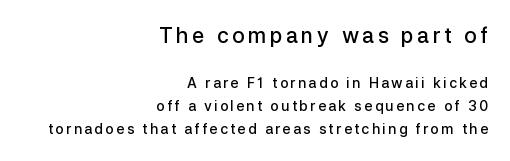
{"italic": "no", "bold": "semi", "underline": "no", "align": "right", "line_spacing": "normal", "line_spacing_ratio": 1.66, "larger_block": "first", "size_ratio": 1.5, "glyph_px": 21}
